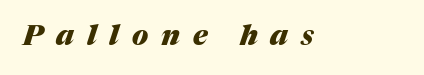
The image shows 28 px heavy type, italic (leaning right); set unusually wide letter spacing (+0.46 em), not underlined; medium stroke contrast and a medium x-height.
